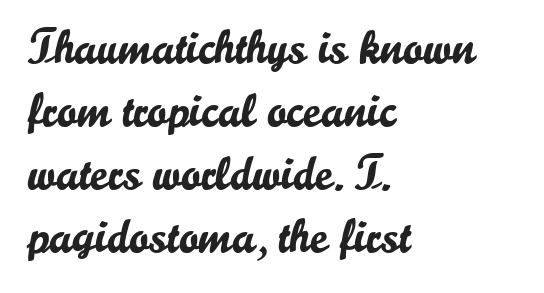
{"serif": "no", "width": "normal", "stroke_contrast": "low", "x_height": "small", "monospaced": "no", "underline": "no", "align": "left", "line_spacing": "normal", "line_spacing_ratio": 1.31, "letter_spacing": "normal", "letter_spacing_em": 0.0, "glyph_px": 48}
